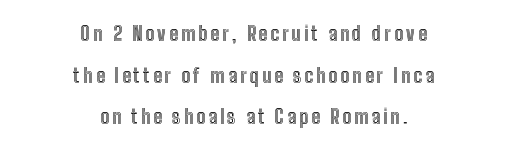
Every stem runs plumb, perpendicular to the baseline. Interline gaps are noticeably wide in this sample. The foot of each line stays bare and open. These lines stack symmetrically, like a column narrowing and widening about its center.
